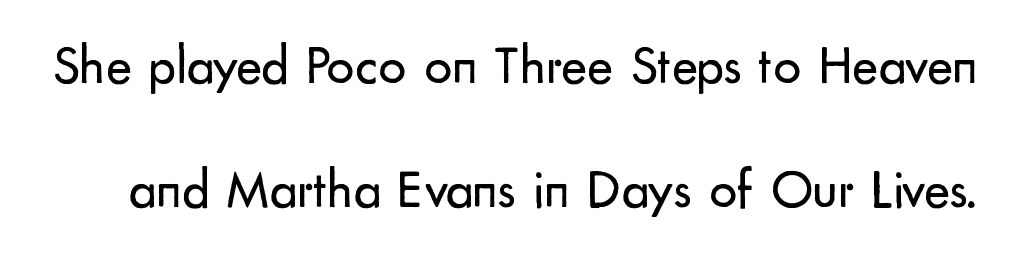
Decoration check: the copy has no underline. Letterform terminals end flat and unadorned throughout the passage. Horizontal bands of white between lines are thick stripes. The typeface has the unassuming heft of standard copy or less. A typesetter would call this zero additional tracking.
